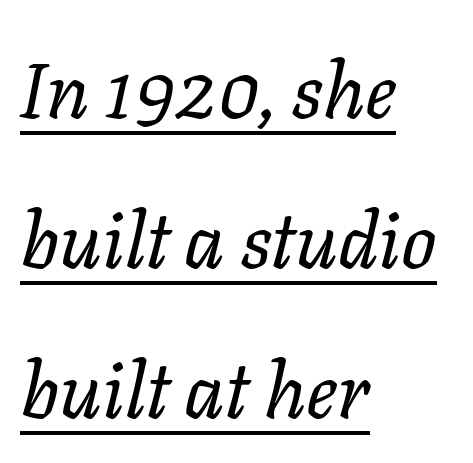
Q: Is the text bold? A: No.
Q: Is the text italic (slanted)? A: Yes, it leans right by about 11 degrees.
Q: Is the text underlined? A: Yes.
Q: How is the paragraph aligned? A: Left-aligned.
Q: Is the spacing between letters normal or unusually wide? A: Normal.
Q: Is the spacing between lines tight, normal or loose? A: Loose.
Q: Width (condensed, normal, or wide)? A: Normal.
Q: Stroke contrast? A: Low.
Q: x-height? A: Medium.
Q: Monospaced? A: No.
